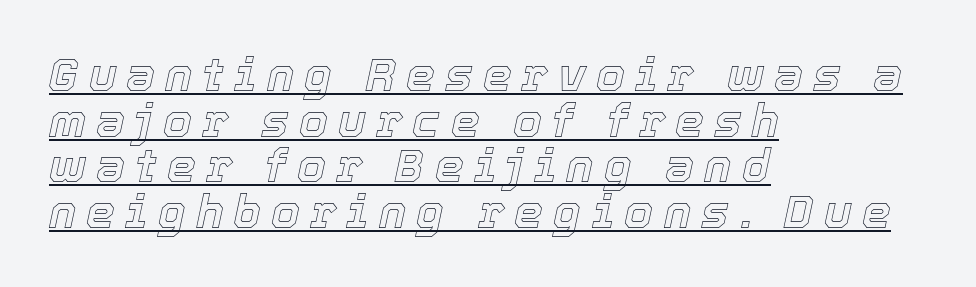
{"italic": "yes", "lean": "right", "slant_degrees": 12, "width": "normal", "x_height": "medium", "monospaced": "no", "underline": "yes", "align": "left", "line_spacing": "tight", "line_spacing_ratio": 0.99, "letter_spacing": "wide", "letter_spacing_em": 0.22, "glyph_px": 46}
